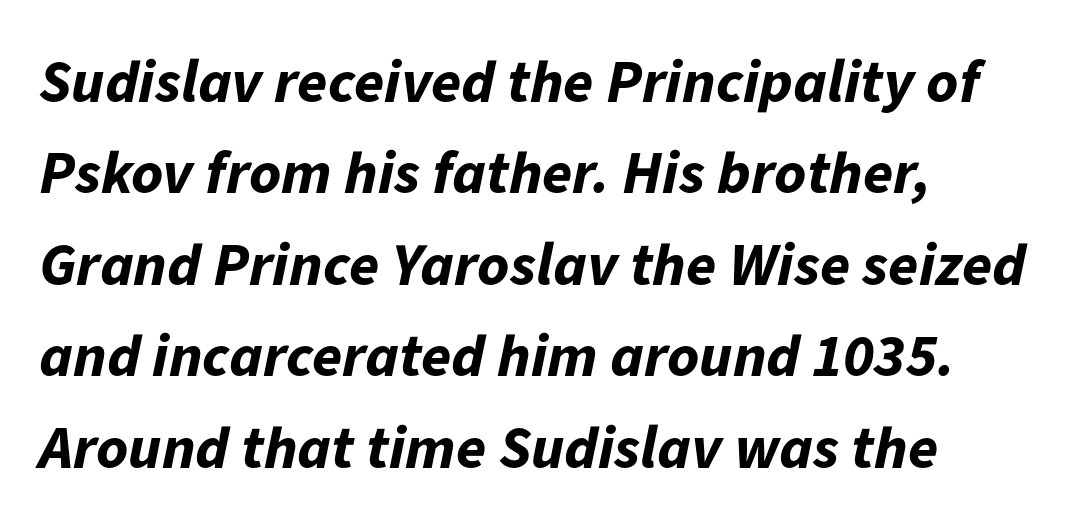
A clean baseline with only descenders dipping below it. If you drew a ruler down the left edge, every line would touch it. Do the characters align in a grid? No, the font is proportional. I'd describe the lettering as bold — thick and assertive. The axis of the letterforms is tilted away from vertical.
